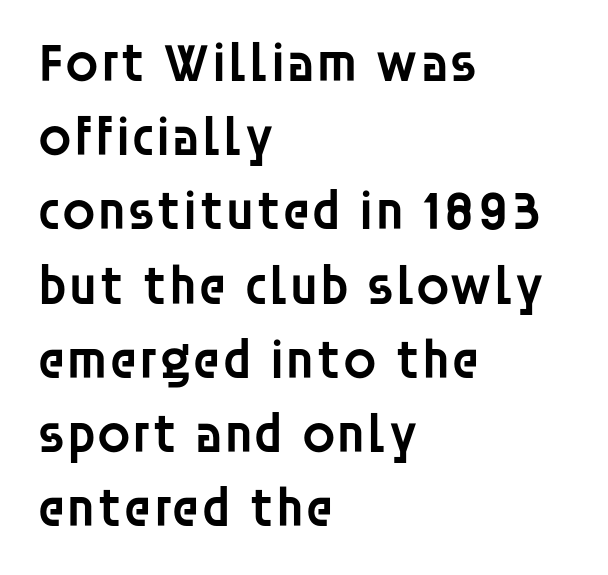
Is the block centered? No — it sits flush against the left margin. Decoration check: the copy has no underline. The type family on display is of the sans-serif kind. Proportional: the letters do not fall into vertical columns.
